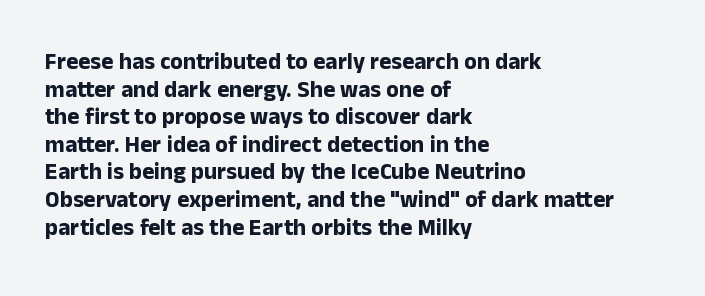
The letters stand upright; this is a roman face. Each word holds together tightly as a unit, with standard inter-letter gaps. Underline: absent. Notice how thick the strokes are: this is what a full bold looks like. The setting favours the left margin, as ordinary paragraphs usually do.
